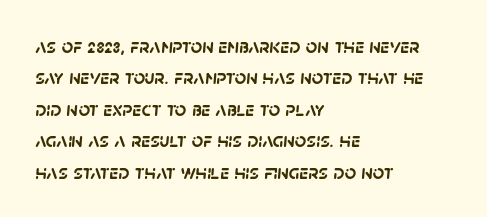
The image shows 20 px bold type; set left-aligned, normal line spacing (1.57x), normal letter spacing, not underlined.
